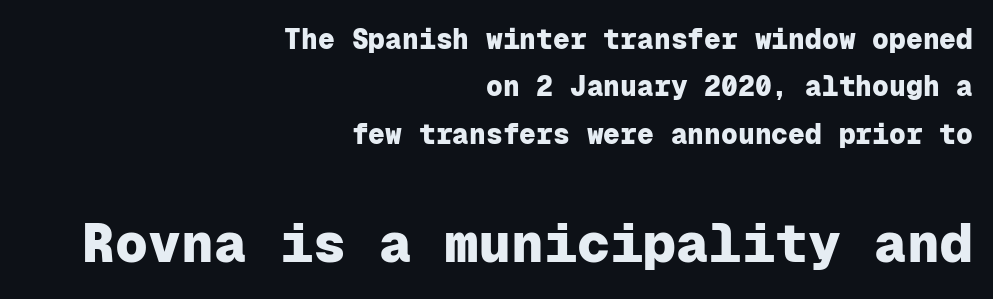
The rendering uses typewriter-style spacing with identical character cells. A typesetter would call this zero additional tracking. Caption: upper text group reduced, lower text group enlarged. The leading is moderate, giving the passage an even texture. Notice how the stems are strictly vertical — no italics here.
